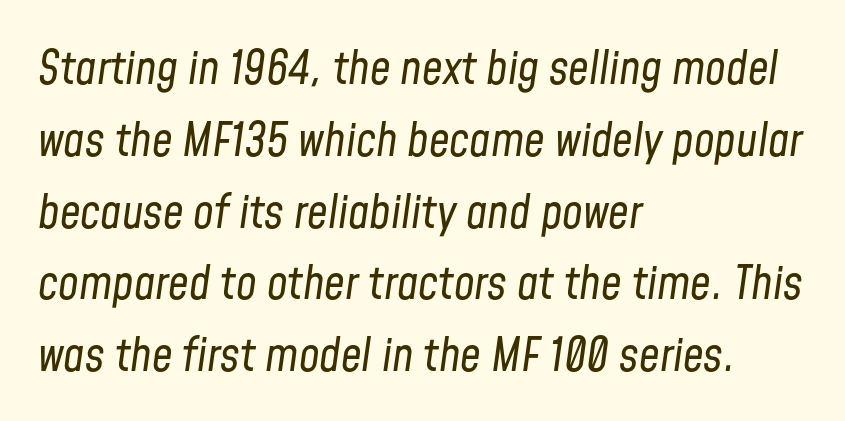
The image shows 46 px regular-weight, condensed type, italic (leaning right); set left-aligned, normal line spacing (1.56x), normal letter spacing, not underlined; low stroke contrast and a medium x-height.
